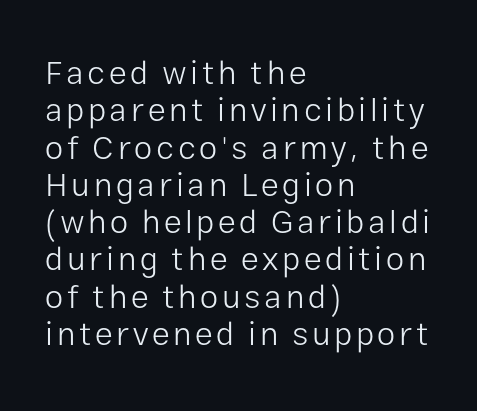
The image shows 33 px light sans-serif type, upright; set left-aligned, tight line spacing (1.13x), not underlined; low stroke contrast and a medium x-height.
